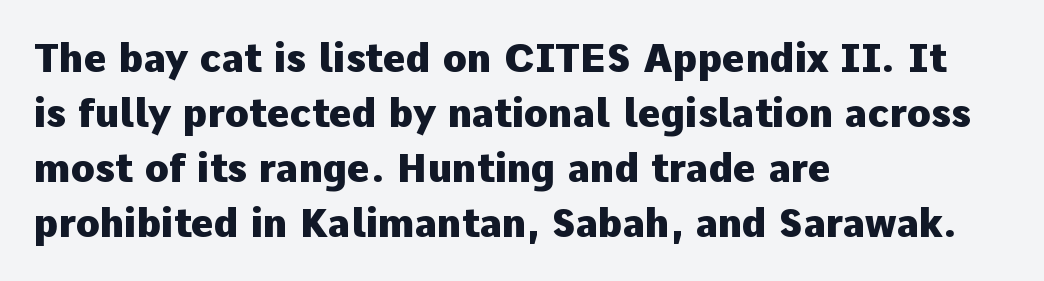
The image shows 39 px heavy sans-serif type, upright; set left-aligned, normal line spacing (1.41x), normal letter spacing, not underlined; low stroke contrast and a medium x-height.
